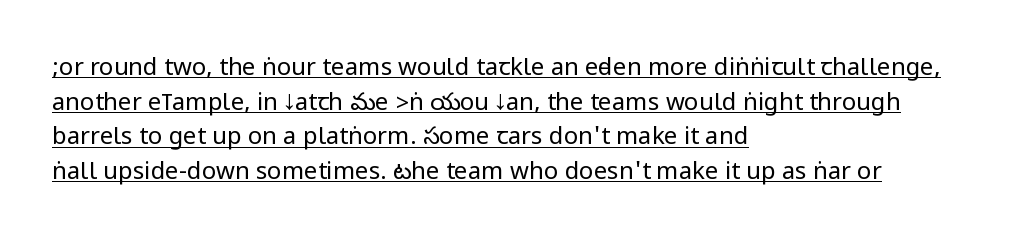
Q: Is the text bold? A: No.
Q: Is the text italic (slanted)? A: No, it is upright.
Q: Is the text underlined? A: Yes.
Q: How is the paragraph aligned? A: Left-aligned.
Q: Is the spacing between letters normal or unusually wide? A: Normal.
Q: Is the spacing between lines tight, normal or loose? A: Normal.
